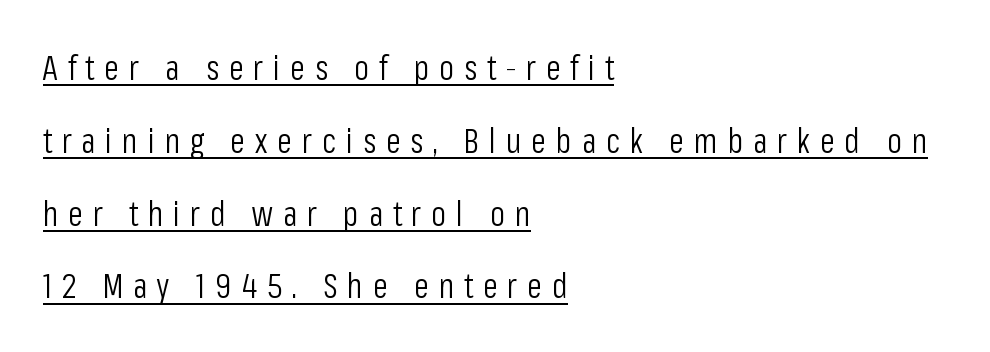
The vertical gap from one line to the next is large. You can tell it's not italic because the verticals are truly vertical. Caption: expanded tracking, letters set apart. This rendering employs a face without finishing strokes, i.e., a sans-serif. No extra ink here — the face is not bold.
